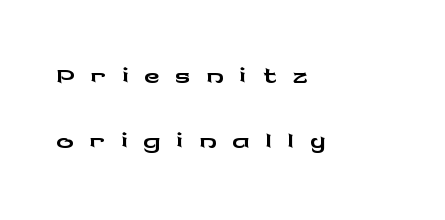
The image shows 43 px wide sans-serif type, upright; set left-aligned, normal line spacing (1.52x), unusually wide letter spacing (+0.36 em), not underlined; low stroke contrast and a medium x-height.
